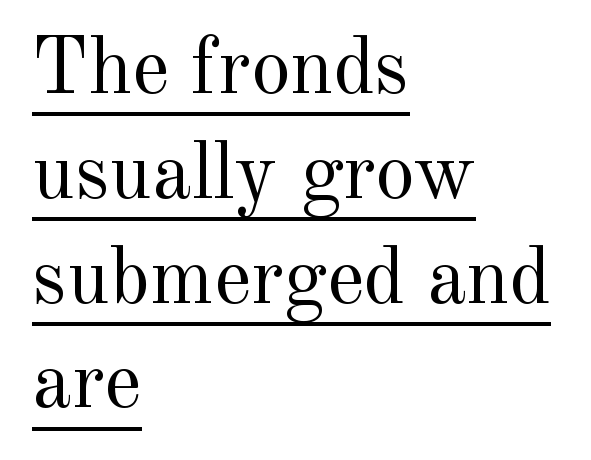
The image shows 80 px regular-weight serif type, upright; set left-aligned, normal line spacing (1.31x), normal letter spacing, underlined; a small x-height.
